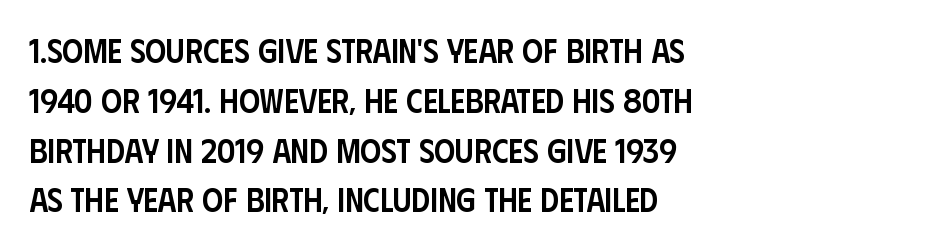
Stroke thickness is moderately raised; the sample reads as semibold. These lines are rendered in a variable-pitch font. Line starts are locked; line ends wander. The specimen omits any rule beneath the text block's lines. The passage shown has conventional tracking throughout.
